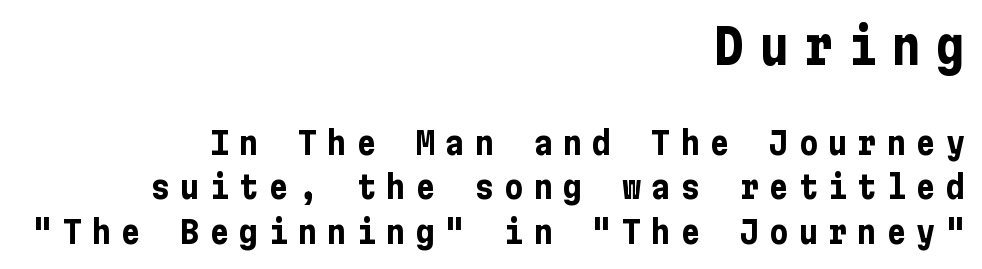
{"serif": "no", "italic": "no", "bold": "yes", "weight": "bold", "width": "condensed", "stroke_contrast": "low", "x_height": "medium", "underline": "no", "align": "right", "line_spacing": "normal", "line_spacing_ratio": 1.4, "letter_spacing": "wide", "letter_spacing_em": 0.32, "larger_block": "first", "size_ratio": 1.5, "glyph_px": 48}
